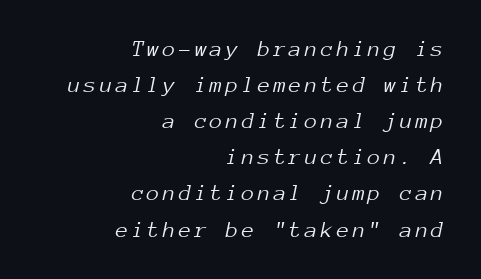
{"italic": "yes", "lean": "right", "slant_degrees": 12, "bold": "no", "underline": "no", "align": "right", "line_spacing": "normal", "line_spacing_ratio": 1.57, "glyph_px": 23}
